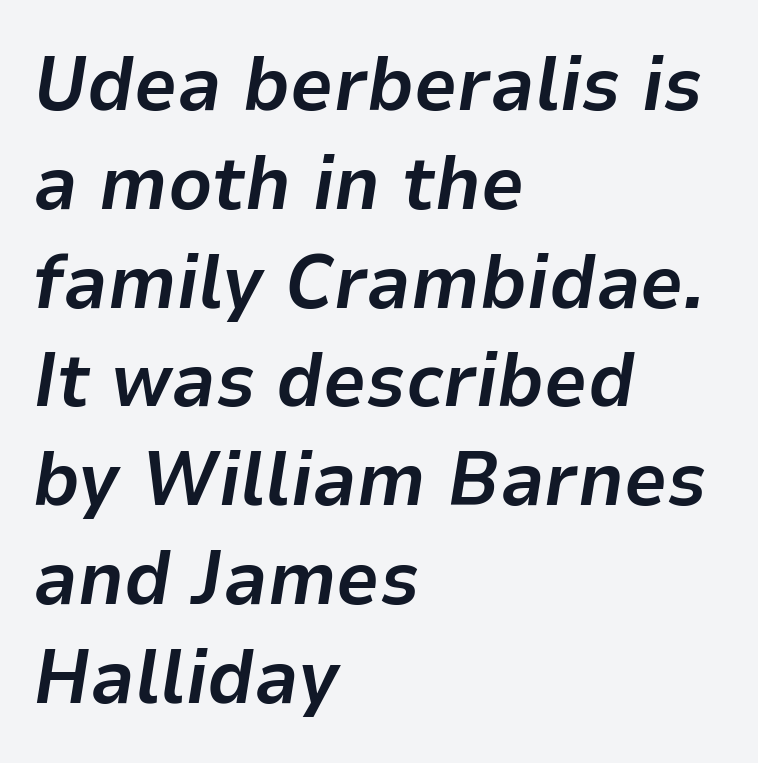
Q: Is the text bold? A: Yes.
Q: Is the text italic (slanted)? A: Yes, it leans right by about 9 degrees.
Q: Is the text underlined? A: No.
Q: How is the paragraph aligned? A: Left-aligned.
Q: Is the spacing between letters normal or unusually wide? A: Normal.
Q: Is the spacing between lines tight, normal or loose? A: Normal.
Q: Width (condensed, normal, or wide)? A: Normal.
Q: Stroke contrast? A: Low.
Q: x-height? A: Medium.
Q: Monospaced? A: No.
